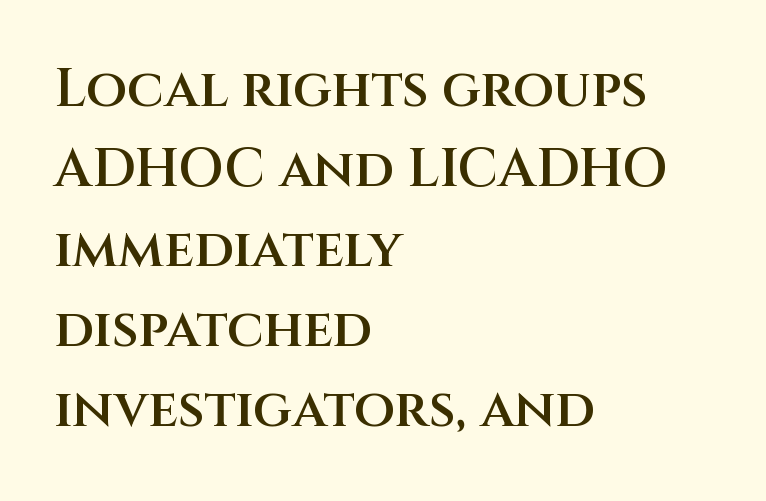
Summary of vertical rhythm: regular, with standard interline spacing. Compared with a centered layout, this one pins lines to the left instead. Decoration check: the copy has no underline. A typesetter would label this face a sans.
